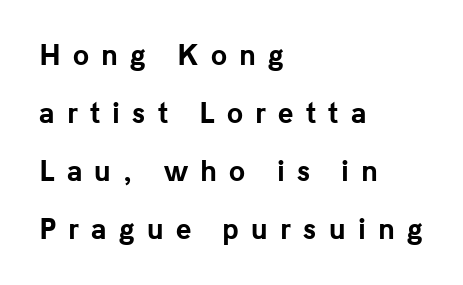
The image shows 26 px bold type, upright; set left-aligned, loose line spacing (2.23x), unusually wide letter spacing (+0.47 em), not underlined.
